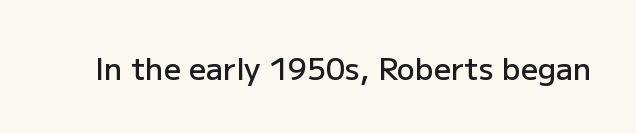
Q: Is the text bold? A: Semi-bold.
Q: Is the text italic (slanted)? A: No, it is upright.
Q: Is the typeface a serif or a sans-serif typeface? A: Sans-serif.
Q: Is the text underlined? A: No.
Q: Is the spacing between letters normal or unusually wide? A: Normal.
Q: Width (condensed, normal, or wide)? A: Normal.
Q: Stroke contrast? A: Low.
Q: x-height? A: Medium.
Q: Monospaced? A: No.
